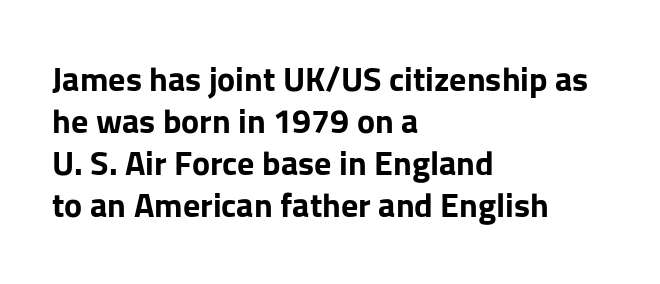
The image shows 34 px bold sans-serif type, upright; set left-aligned, line spacing 1.24x, normal letter spacing, not underlined; low stroke contrast and a medium x-height.
